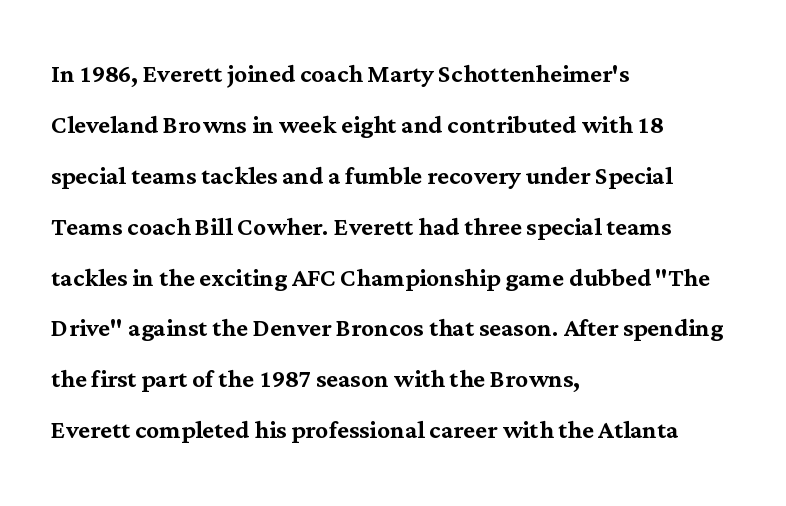
The image shows 32 px serif type, upright; set left-aligned, normal line spacing (1.59x), normal letter spacing, not underlined; medium stroke contrast and a medium x-height.
